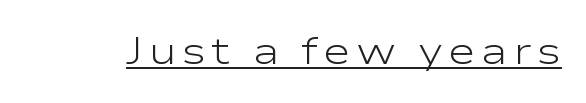
Q: Is the text bold? A: No.
Q: Is the text italic (slanted)? A: No, it is upright.
Q: Is the typeface a serif or a sans-serif typeface? A: Sans-serif.
Q: Is the text underlined? A: Yes.
Q: Width (condensed, normal, or wide)? A: Wide.
Q: Stroke contrast? A: Low.
Q: x-height? A: Medium.
Q: Monospaced? A: No.
